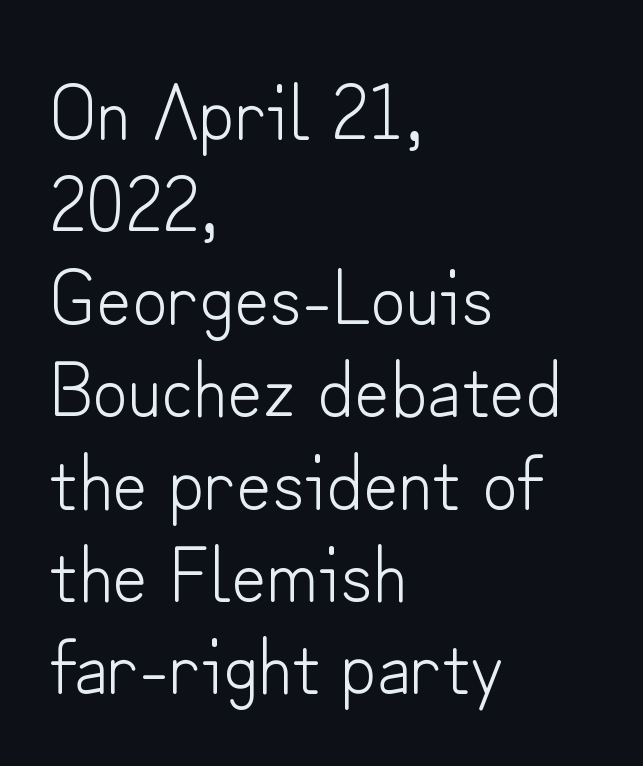
Q: Is the text bold? A: No.
Q: Is the text italic (slanted)? A: No, it is upright.
Q: Is the typeface a serif or a sans-serif typeface? A: Sans-serif.
Q: Is the text underlined? A: No.
Q: How is the paragraph aligned? A: Left-aligned.
Q: Is the spacing between letters normal or unusually wide? A: Normal.
Q: Width (condensed, normal, or wide)? A: Normal.
Q: Stroke contrast? A: Low.
Q: x-height? A: Small.
Q: Monospaced? A: No.
